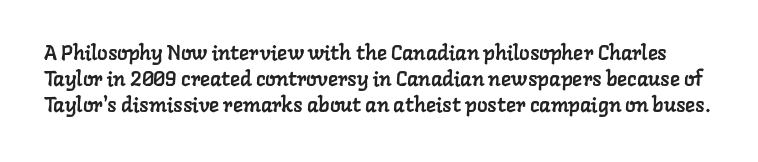
Q: Is the text underlined? A: No.
Q: Is the spacing between letters normal or unusually wide? A: Normal.
Q: Is the spacing between lines tight, normal or loose? A: Normal.
